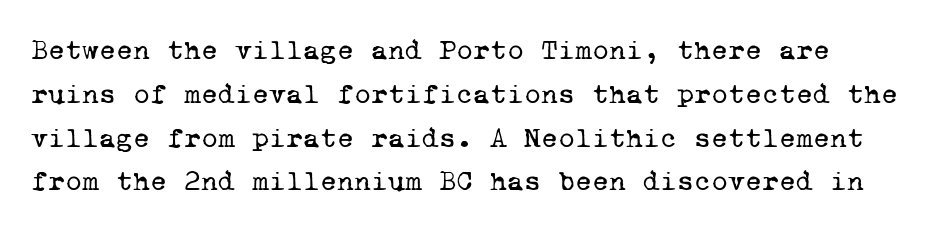
These lines sit exactly where default settings would place them. Observe the ordinary spacing: letters are neighbours, not strangers. Compared with a typical body face, this is equally light or lighter still. The characters display serif detailing at their extremities.
